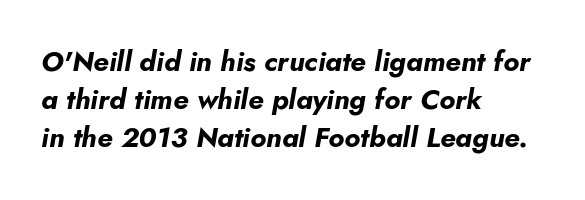
{"italic": "yes", "lean": "right", "slant_degrees": 5, "bold": "yes", "weight": "bold", "width": "normal", "stroke_contrast": "low", "x_height": "small", "monospaced": "no", "underline": "no", "align": "left", "line_spacing": "normal", "line_spacing_ratio": 1.36, "letter_spacing": "normal", "letter_spacing_em": 0.0, "glyph_px": 28}
